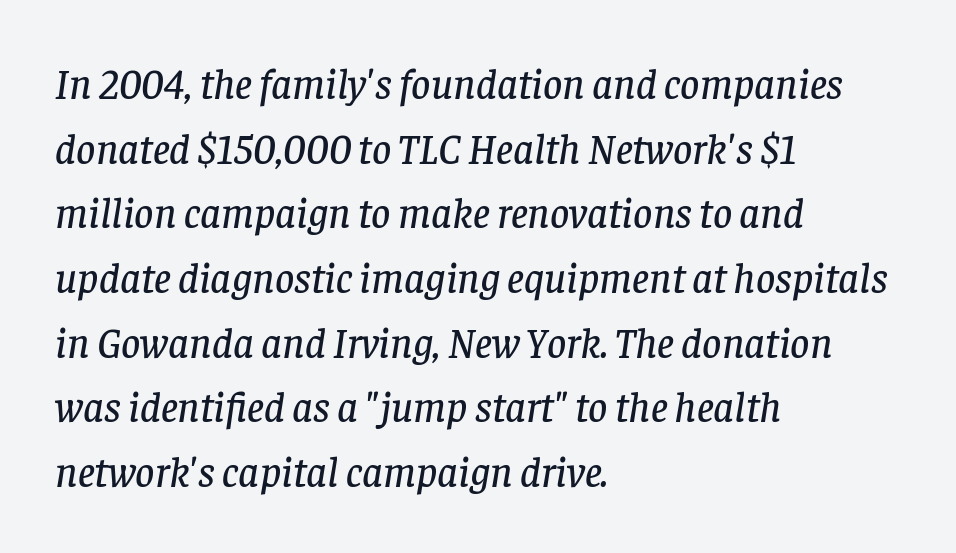
The image shows 42 px serif type, italic (leaning right); set left-aligned, normal line spacing (1.54x), normal letter spacing, not underlined; low stroke contrast and a large x-height.
